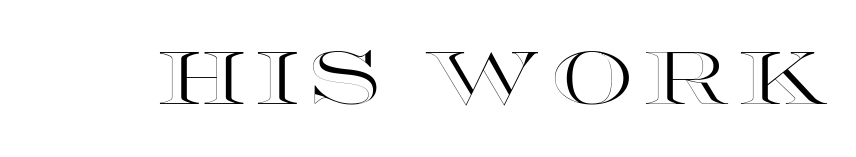
Q: Is the text italic (slanted)? A: No, it is upright.
Q: Is the text underlined? A: No.
Q: Width (condensed, normal, or wide)? A: Wide.
Q: x-height? A: Large.
Q: Monospaced? A: No.
